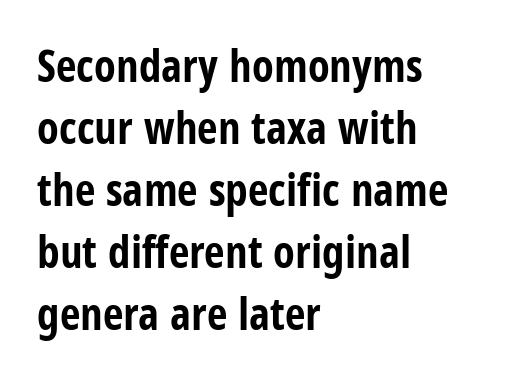
How heavy is the stroke? Heavy — this is a bold. Are there feet on the stems? There aren't — it's a sans. Any mark beneath the type? The region is blank. The passage shown is typed in a proportional face where columns would drift. Compared with a centered layout, this one pins lines to the left instead. The axis of the letterforms is exactly vertical.
